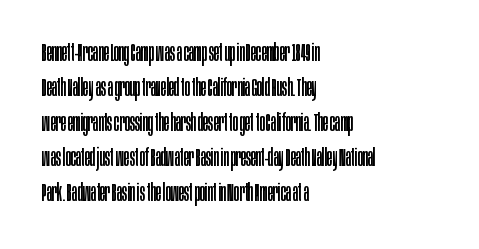
No word sits above an underline. This is the regular roman posture of the typeface. The lines in this sample share a left origin and differ only in where they stop. Successive baselines arrive at the customary interval.
